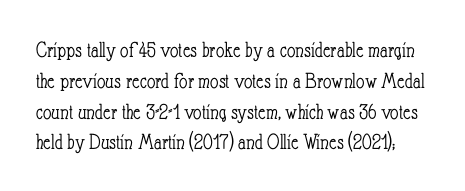
The image shows 23 px text type, upright; set normal line spacing (1.34x), normal letter spacing, not underlined.
